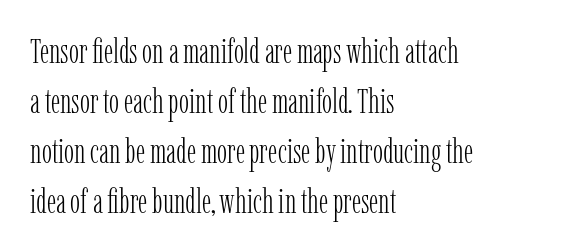
Q: Is the text bold? A: No.
Q: Is the text italic (slanted)? A: No, it is upright.
Q: Is the typeface a serif or a sans-serif typeface? A: Serif.
Q: Is the text underlined? A: No.
Q: How is the paragraph aligned? A: Left-aligned.
Q: Is the spacing between letters normal or unusually wide? A: Normal.
Q: Is the spacing between lines tight, normal or loose? A: Normal.
Q: Width (condensed, normal, or wide)? A: Condensed.
Q: Stroke contrast? A: Low.
Q: x-height? A: Medium.
Q: Monospaced? A: No.
